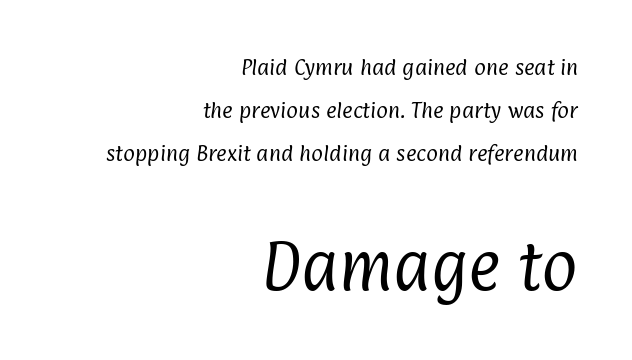
Q: Is the text bold? A: No.
Q: Is the typeface a serif or a sans-serif typeface? A: Sans-serif.
Q: Is the text underlined? A: No.
Q: How is the paragraph aligned? A: Right-aligned.
Q: Is the spacing between letters normal or unusually wide? A: Normal.
Q: Is the spacing between lines tight, normal or loose? A: Loose.
Q: Which block of text is set in a larger size, the first (top) or the second (bottom)? A: The second (bottom) one.
Q: Width (condensed, normal, or wide)? A: Condensed.
Q: Stroke contrast? A: Low.
Q: x-height? A: Medium.
Q: Monospaced? A: No.
